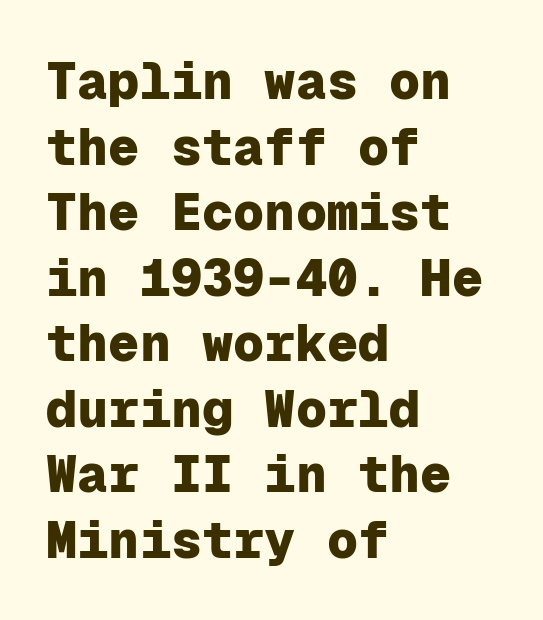
Q: Is the text bold? A: Yes.
Q: Is the text italic (slanted)? A: No, it is upright.
Q: Is the typeface a serif or a sans-serif typeface? A: Sans-serif.
Q: Is the text underlined? A: No.
Q: How is the paragraph aligned? A: Left-aligned.
Q: Is the spacing between letters normal or unusually wide? A: Normal.
Q: Is the spacing between lines tight, normal or loose? A: Normal.
Q: Width (condensed, normal, or wide)? A: Normal.
Q: Stroke contrast? A: Low.
Q: x-height? A: Medium.
Q: Monospaced? A: Yes.
